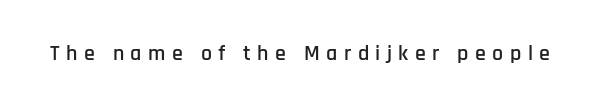
{"italic": "no", "underline": "no", "letter_spacing": "wide", "letter_spacing_em": 0.29, "glyph_px": 22}
